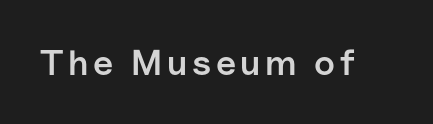
Q: Is the text bold? A: Semi-bold.
Q: Is the text italic (slanted)? A: No, it is upright.
Q: Is the typeface a serif or a sans-serif typeface? A: Sans-serif.
Q: Is the text underlined? A: No.
Q: Width (condensed, normal, or wide)? A: Normal.
Q: Stroke contrast? A: Low.
Q: x-height? A: Medium.
Q: Monospaced? A: No.
